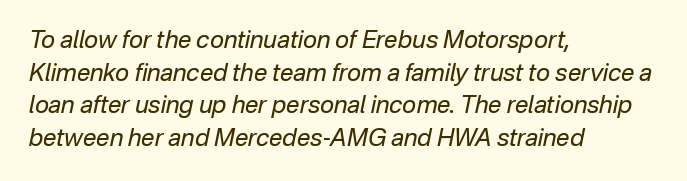
Q: Is the text bold? A: No.
Q: Is the text italic (slanted)? A: Yes, it leans right by about 12 degrees.
Q: Is the text underlined? A: No.
Q: How is the paragraph aligned? A: Left-aligned.
Q: Is the spacing between letters normal or unusually wide? A: Normal.
Q: Is the spacing between lines tight, normal or loose? A: Normal.
